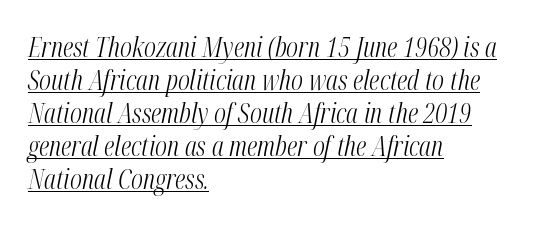
The image shows 27 px text type, italic (leaning right); set left-aligned, line spacing 1.22x, normal letter spacing, underlined.
